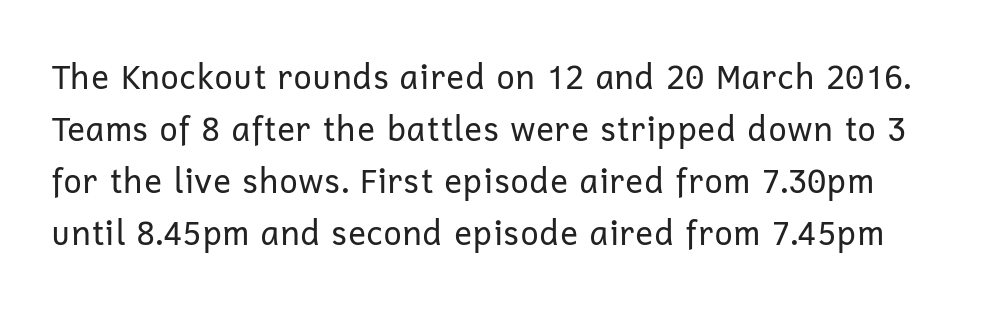
The image shows 33 px regular-weight sans-serif type, upright; set normal line spacing (1.58x), normal letter spacing, not underlined; low stroke contrast and a medium x-height.
